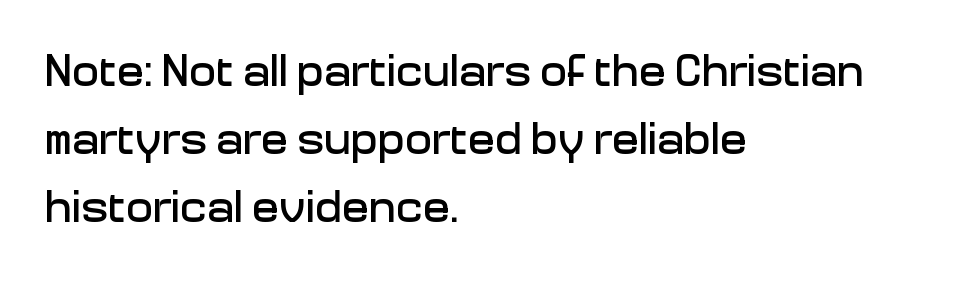
{"serif": "no", "italic": "no", "width": "normal", "stroke_contrast": "low", "x_height": "medium", "monospaced": "no", "underline": "no", "align": "left", "line_spacing": "normal", "line_spacing_ratio": 1.51, "letter_spacing": "normal", "letter_spacing_em": 0.0, "glyph_px": 45}
